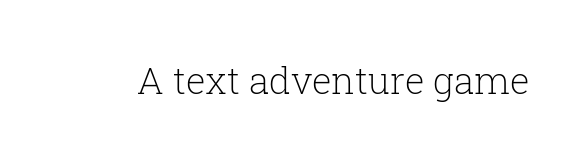
The image shows 37 px light serif type, upright; set normal letter spacing, not underlined; low stroke contrast and a medium x-height.
